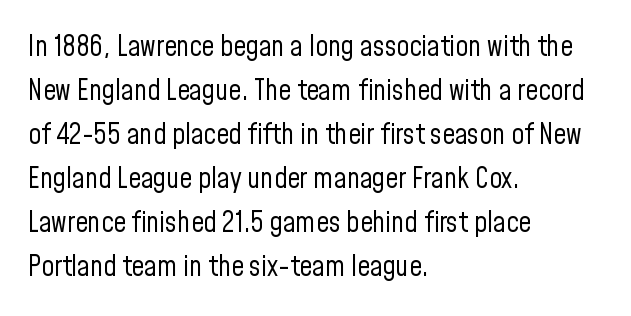
{"serif": "no", "italic": "no", "bold": "no", "weight": "regular", "width": "condensed", "stroke_contrast": "low", "x_height": "medium", "monospaced": "no", "underline": "no", "align": "left", "line_spacing": "normal", "line_spacing_ratio": 1.57, "letter_spacing": "normal", "letter_spacing_em": 0.0, "glyph_px": 28}
